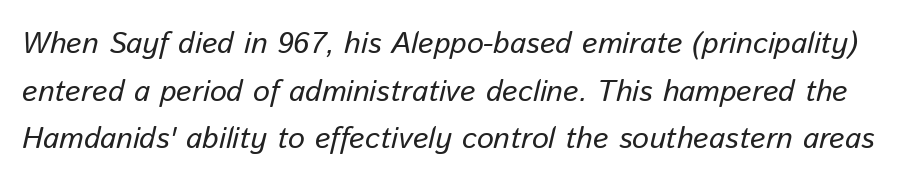
Q: Is the text bold? A: No.
Q: Is the text italic (slanted)? A: Yes, it leans right by about 13 degrees.
Q: Is the text underlined? A: No.
Q: Is the spacing between letters normal or unusually wide? A: Normal.
Q: Is the spacing between lines tight, normal or loose? A: Normal.
Q: Width (condensed, normal, or wide)? A: Normal.
Q: Stroke contrast? A: Low.
Q: x-height? A: Medium.
Q: Monospaced? A: No.
